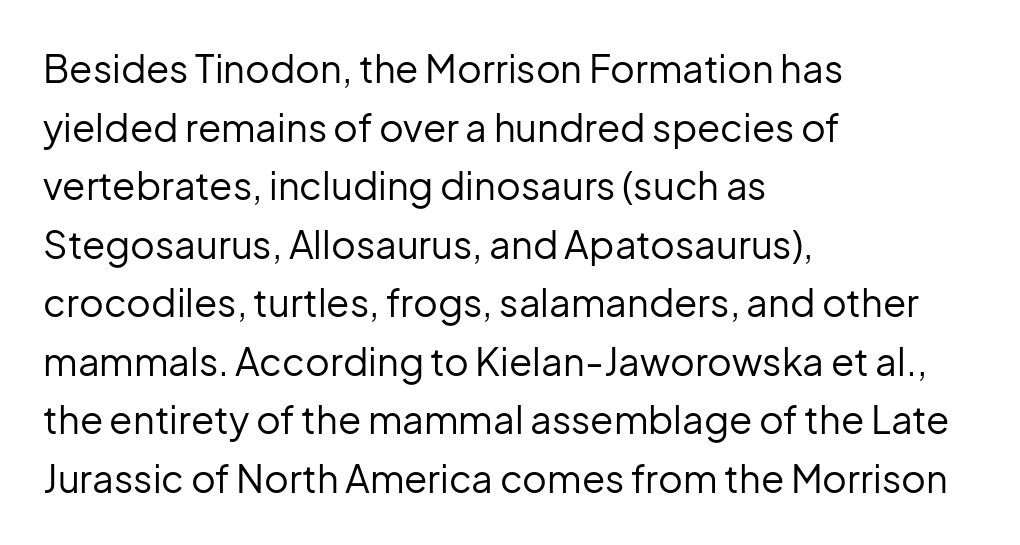
{"serif": "no", "italic": "no", "bold": "no", "weight": "regular", "width": "normal", "stroke_contrast": "low", "x_height": "medium", "monospaced": "no", "underline": "no", "align": "left", "line_spacing": "normal", "line_spacing_ratio": 1.54, "letter_spacing": "normal", "letter_spacing_em": 0.0, "glyph_px": 38}
